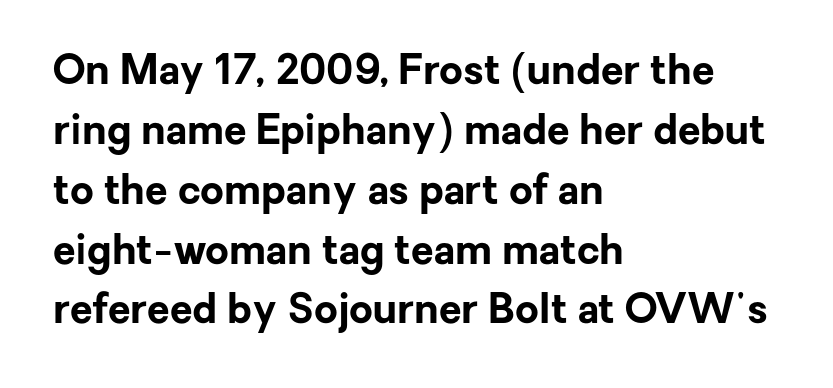
The image shows 41 px bold sans-serif type, upright; set left-aligned, normal line spacing (1.46x), normal letter spacing, not underlined; low stroke contrast and a medium x-height.
